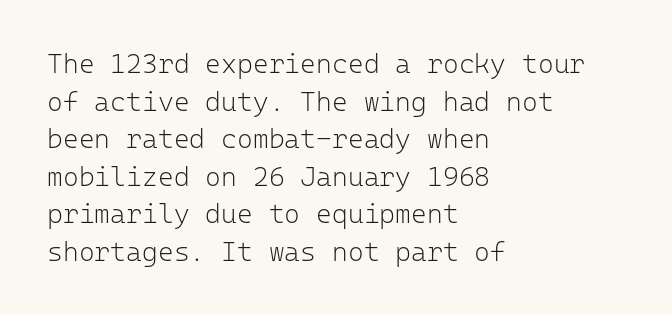
The image shows 27 px text type, upright; set left-aligned, normal line spacing (1.39x), normal letter spacing, not underlined.
